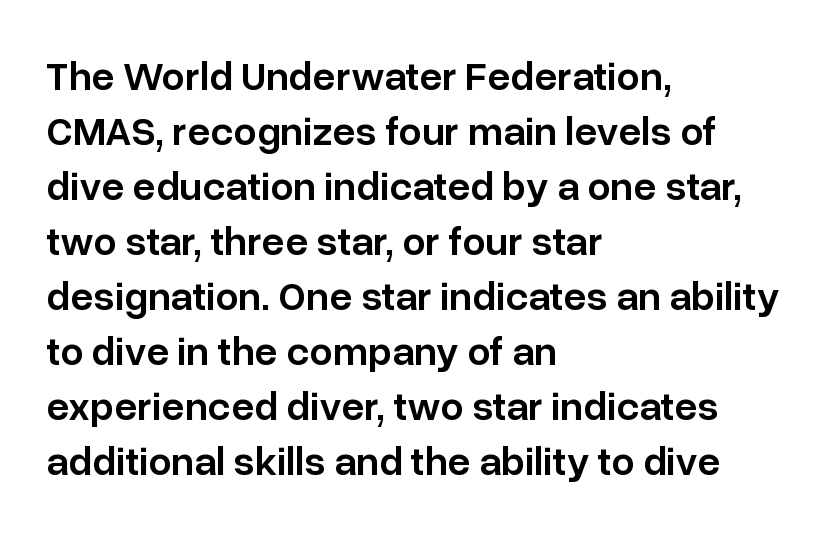
Think of a printed novel: that variable character pitch is what you see here. A normal amount of white space separates one row of letters from the next. The glyphs in this specimen are sans serif. A semibold gives these letters moderate extra thickness, short of bold.
